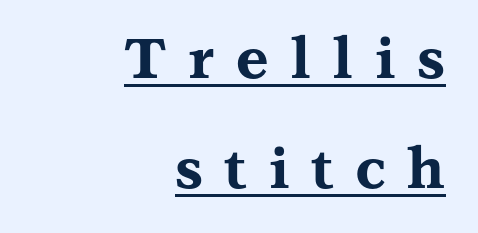
{"serif": "yes", "italic": "no", "bold": "yes", "weight": "bold", "width": "wide", "stroke_contrast": "medium", "x_height": "medium", "monospaced": "no", "underline": "yes", "align": "right", "line_spacing": "loose", "line_spacing_ratio": 1.96, "letter_spacing": "wide", "letter_spacing_em": 0.38, "glyph_px": 56}
